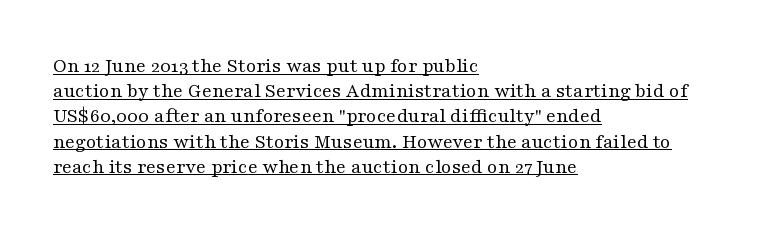
Default kerning and tracking; the words read as compact shapes. Unbolded letterforms with no extra heft. The string is rendered with underlining switched on. Does the lettering tilt? It doesn't — this is upright. The rag falls on the right side of this text block.
